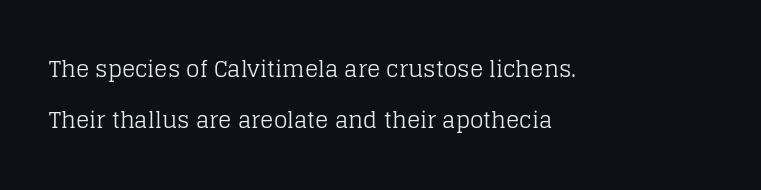
Q: Is the text bold? A: No.
Q: Is the text italic (slanted)? A: No, it is upright.
Q: Is the text underlined? A: No.
Q: How is the paragraph aligned? A: Left-aligned.
Q: Is the spacing between letters normal or unusually wide? A: Normal.
Q: Is the spacing between lines tight, normal or loose? A: Loose.
